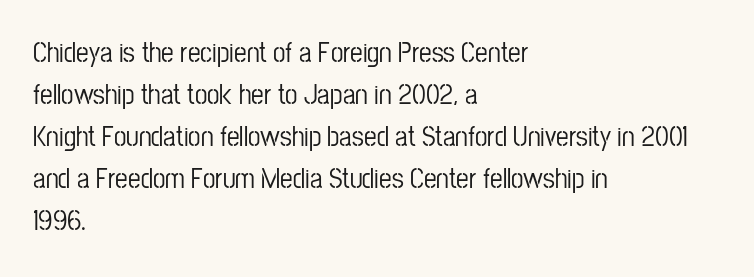
Q: Is the text italic (slanted)? A: No, it is upright.
Q: Is the typeface a serif or a sans-serif typeface? A: Sans-serif.
Q: Is the text underlined? A: No.
Q: How is the paragraph aligned? A: Left-aligned.
Q: Is the spacing between letters normal or unusually wide? A: Normal.
Q: Is the spacing between lines tight, normal or loose? A: Normal.
Q: Width (condensed, normal, or wide)? A: Condensed.
Q: Stroke contrast? A: Low.
Q: x-height? A: Medium.
Q: Monospaced? A: No.
